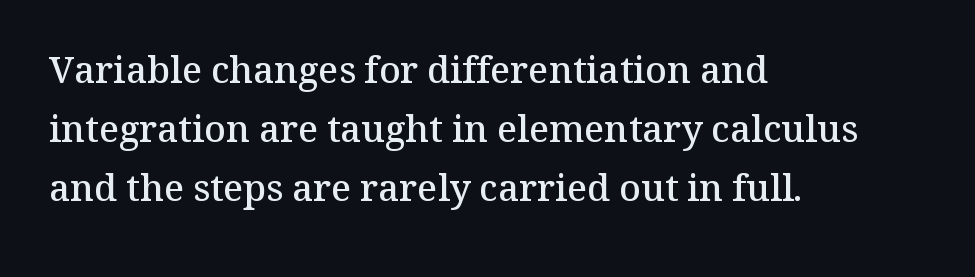
Q: Is the text bold? A: Semi-bold.
Q: Is the text italic (slanted)? A: No, it is upright.
Q: Is the typeface a serif or a sans-serif typeface? A: Serif.
Q: Is the text underlined? A: No.
Q: How is the paragraph aligned? A: Left-aligned.
Q: Is the spacing between letters normal or unusually wide? A: Normal.
Q: Is the spacing between lines tight, normal or loose? A: Normal.
Q: Width (condensed, normal, or wide)? A: Normal.
Q: Stroke contrast? A: Medium.
Q: x-height? A: Medium.
Q: Monospaced? A: No.
